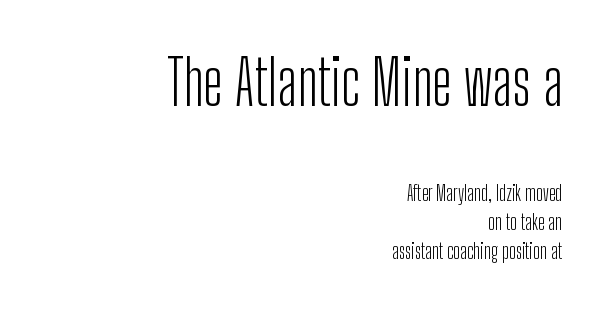
Q: Is the text bold? A: No.
Q: Is the text italic (slanted)? A: No, it is upright.
Q: Is the typeface a serif or a sans-serif typeface? A: Sans-serif.
Q: Is the text underlined? A: No.
Q: How is the paragraph aligned? A: Right-aligned.
Q: Is the spacing between letters normal or unusually wide? A: Normal.
Q: Is the spacing between lines tight, normal or loose? A: Normal.
Q: Which block of text is set in a larger size, the first (top) or the second (bottom)? A: The first (top) one.
Q: Width (condensed, normal, or wide)? A: Condensed.
Q: Stroke contrast? A: Low.
Q: x-height? A: Medium.
Q: Monospaced? A: No.
